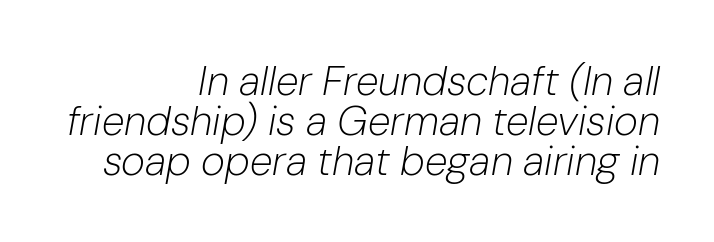
The image shows 41 px light type, italic (leaning right); set right-aligned, tight line spacing (0.97x), normal letter spacing, not underlined; low stroke contrast and a medium x-height.
